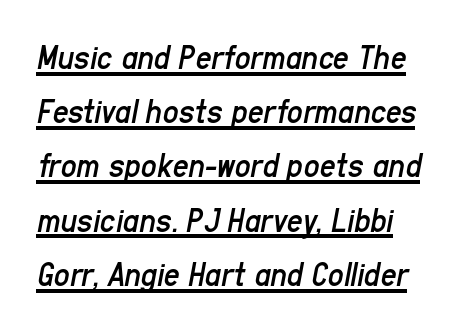
The image shows 35 px regular-weight, condensed type, italic (leaning right); set left-aligned, normal line spacing (1.55x), normal letter spacing, underlined; low stroke contrast and a medium x-height.
